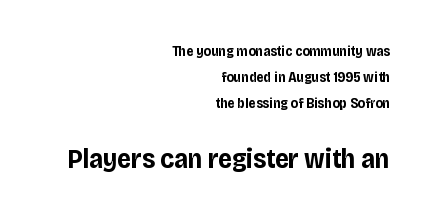
The image shows 27 px bold type, upright; set right-aligned, line spacing 1.86x, normal letter spacing, not underlined; the second (bottom) block is 1.93x larger.
